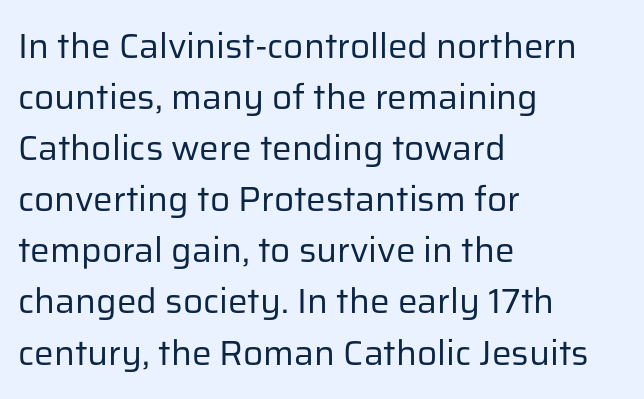
This sample has the flowing, uneven cadence of proportional lettering. Serif or sans? Sans — the stroke terminals are bare. Style check: upright. The area under the type is left untouched. Honestly, the letter spacing is just normal — you wouldn't notice it.
